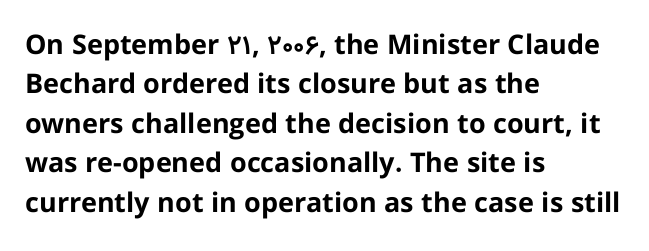
Q: Is the text bold? A: Yes.
Q: Is the text italic (slanted)? A: No, it is upright.
Q: Is the text underlined? A: No.
Q: How is the paragraph aligned? A: Left-aligned.
Q: Is the spacing between letters normal or unusually wide? A: Normal.
Q: Is the spacing between lines tight, normal or loose? A: Normal.
